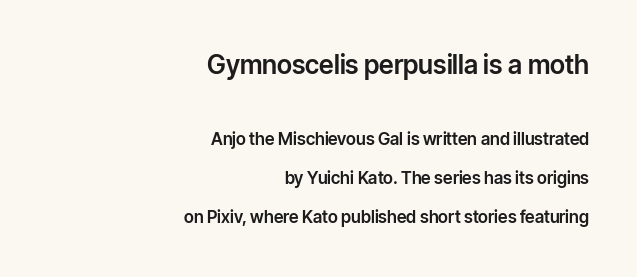
Each new line begins a long way beneath the previous one. Is the block centered? No — it sits flush against the right margin. Plain, unruled lines of type. The composition opens big and finishes small.
